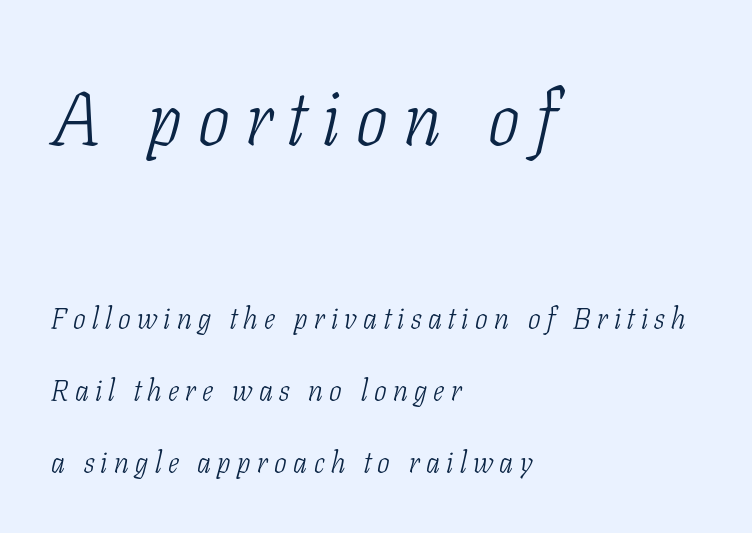
The rendering uses a large line-height, opening up the rows. The space beneath each line is pristine and unruled. On a weight scale, this lands at 450 or below. Someone cranked the tracking dial way up on this one. Top chunk: large. Bottom chunk: small. The setting favours the left margin, as ordinary paragraphs usually do.
